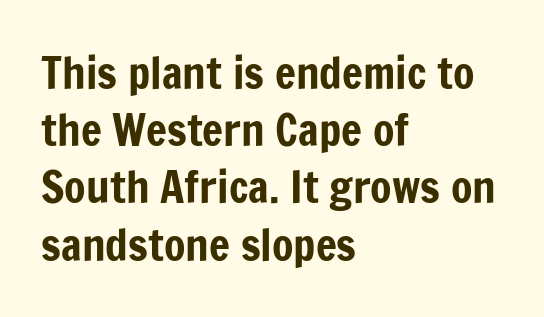
Q: Is the text italic (slanted)? A: No, it is upright.
Q: Is the typeface a serif or a sans-serif typeface? A: Sans-serif.
Q: Is the text underlined? A: No.
Q: How is the paragraph aligned? A: Left-aligned.
Q: Is the spacing between letters normal or unusually wide? A: Normal.
Q: Is the spacing between lines tight, normal or loose? A: Normal.
Q: Width (condensed, normal, or wide)? A: Condensed.
Q: Stroke contrast? A: Low.
Q: x-height? A: Medium.
Q: Monospaced? A: No.
